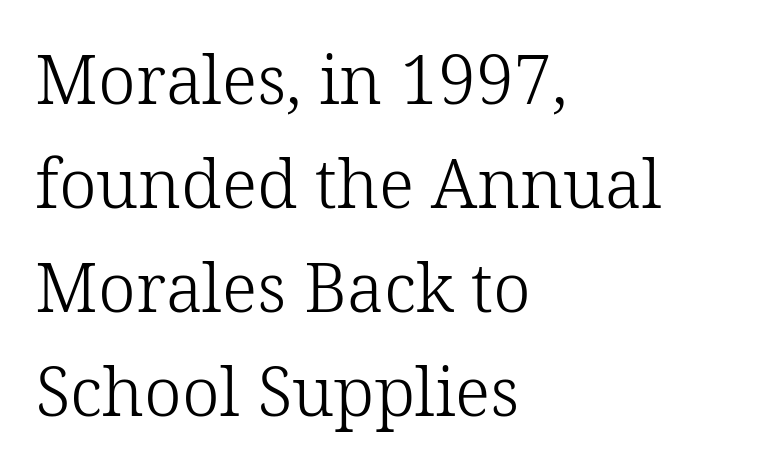
Q: Is the text bold? A: No.
Q: Is the text italic (slanted)? A: No, it is upright.
Q: Is the typeface a serif or a sans-serif typeface? A: Serif.
Q: Is the text underlined? A: No.
Q: How is the paragraph aligned? A: Left-aligned.
Q: Is the spacing between letters normal or unusually wide? A: Normal.
Q: Is the spacing between lines tight, normal or loose? A: Normal.
Q: Width (condensed, normal, or wide)? A: Normal.
Q: Stroke contrast? A: Low.
Q: x-height? A: Medium.
Q: Monospaced? A: No.
